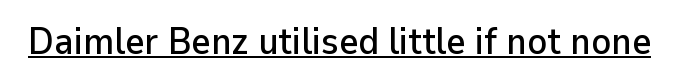
Unlike italic type, these characters show no tilt at all. You could call the tracking neutral — neither tight nor loose. Is this a fixed-width face? No — the glyphs have proportional, varying widths. Underlined type. Nothing sits at the stroke ends, so this counts as sans-serif.
